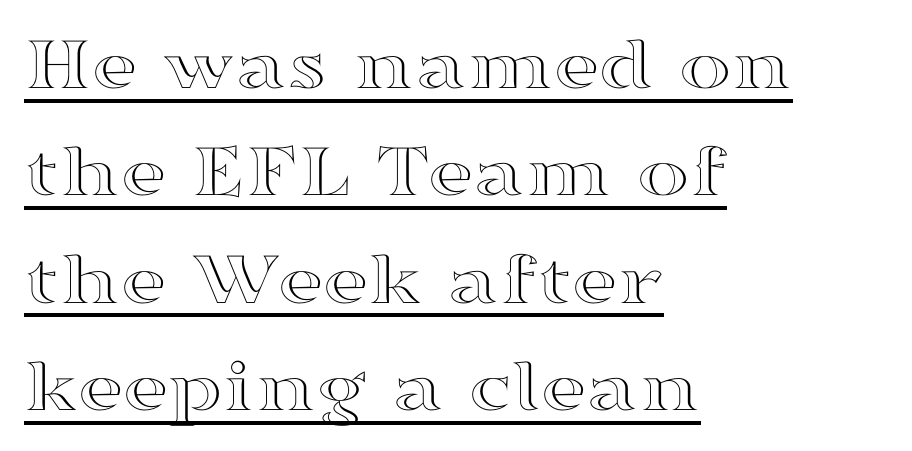
The image shows 79 px wide type, upright; set left-aligned, normal line spacing (1.36x), normal letter spacing, underlined; a medium x-height.
